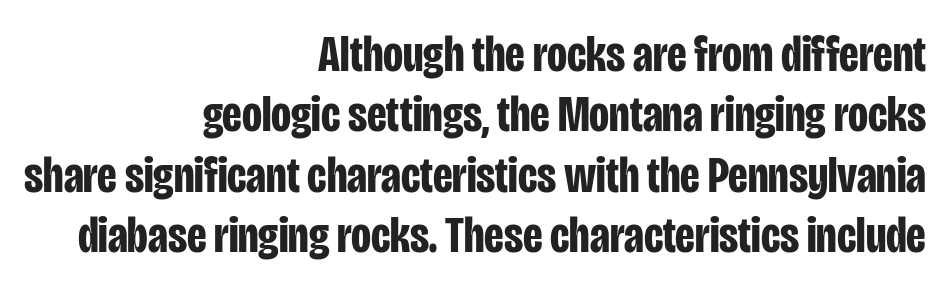
Q: Is the text bold? A: Yes.
Q: Is the text italic (slanted)? A: No, it is upright.
Q: Is the typeface a serif or a sans-serif typeface? A: Sans-serif.
Q: Is the text underlined? A: No.
Q: How is the paragraph aligned? A: Right-aligned.
Q: Is the spacing between letters normal or unusually wide? A: Normal.
Q: Width (condensed, normal, or wide)? A: Condensed.
Q: Stroke contrast? A: Low.
Q: x-height? A: Large.
Q: Monospaced? A: No.
